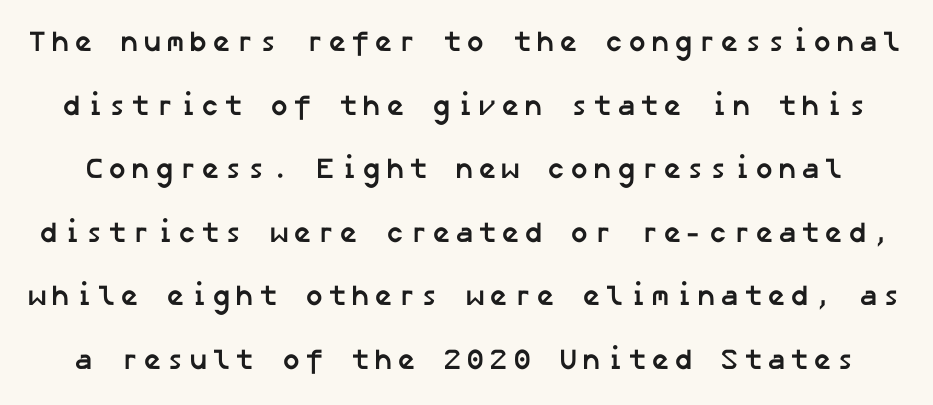
{"serif": "no", "bold": "yes", "weight": "semibold", "width": "normal", "stroke_contrast": "low", "x_height": "medium", "underline": "no", "line_spacing": "loose", "line_spacing_ratio": 2.19, "glyph_px": 29}
